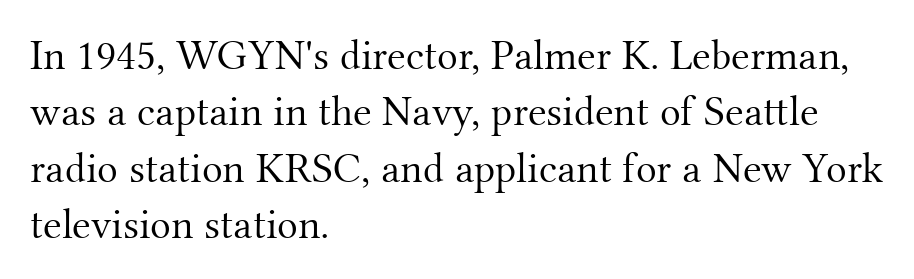
{"serif": "yes", "italic": "no", "bold": "no", "weight": "light", "width": "normal", "stroke_contrast": "medium", "x_height": "small", "monospaced": "no", "underline": "no", "align": "left", "line_spacing": "normal", "line_spacing_ratio": 1.31, "letter_spacing": "normal", "letter_spacing_em": 0.0, "glyph_px": 43}
